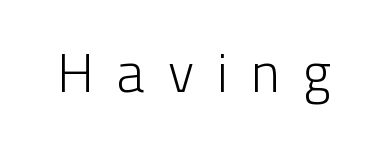
The image shows 55 px light sans-serif type, upright; set unusually wide letter spacing (+0.42 em), not underlined; low stroke contrast and a medium x-height.
